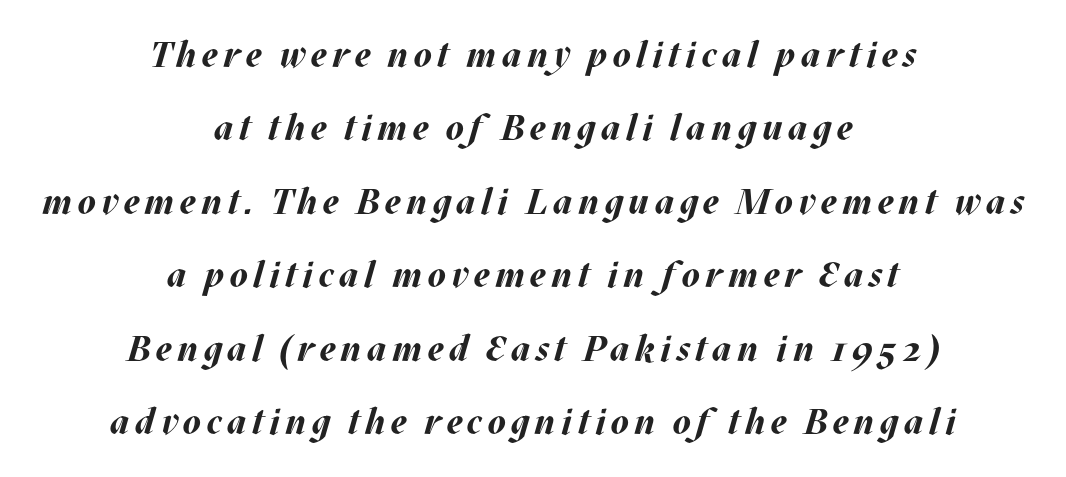
{"italic": "yes", "lean": "right", "slant_degrees": 17, "bold": "yes", "weight": "bold", "width": "normal", "stroke_contrast": "medium", "x_height": "large", "monospaced": "no", "underline": "no", "align": "center", "line_spacing": "loose", "line_spacing_ratio": 2.04, "glyph_px": 36}
